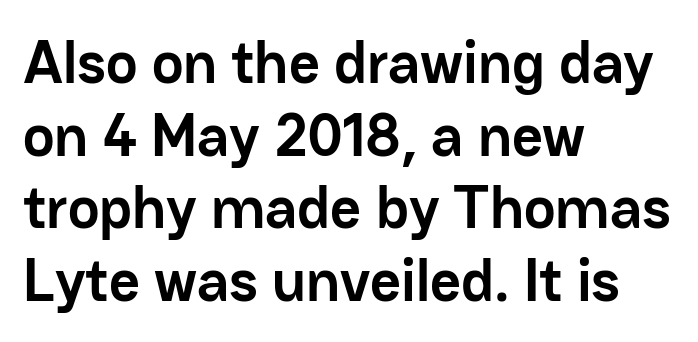
Nobody drew a line under any word here. One-word summary of the alignment: left. Think of a printed novel: that variable character pitch is what you see here. Characters remain perfectly vertical along every line. No extra tracking has been applied to these lines.
